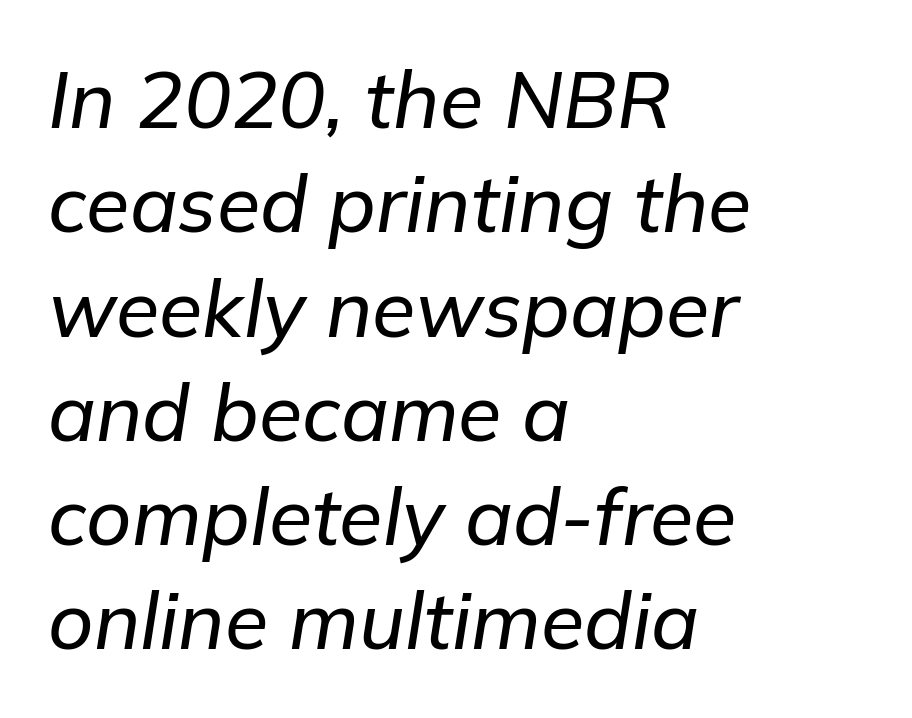
The rows are spaced the way most documents space them. Honestly, there is no underline to notice here at all. Between one letter and the next there's only the usual sliver of space. Proportional: the letters do not fall into vertical columns.
